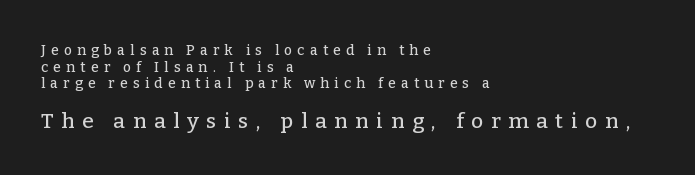
Underlining? Definitely not there. Layout note: lines flush left. Ordinary non-slanted type is in use. Glyph-to-glyph distance is far greater than everyday printed text. Character size in the trailing block exceeds that of the leading block.
